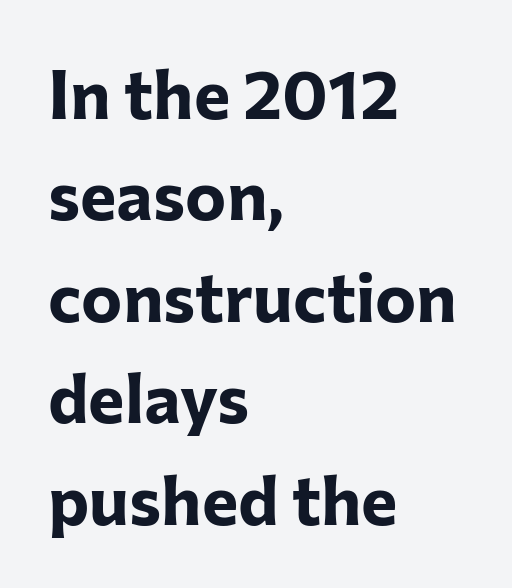
The image shows 69 px bold sans-serif type, upright; set left-aligned, normal line spacing (1.47x), normal letter spacing, not underlined; low stroke contrast and a medium x-height.
